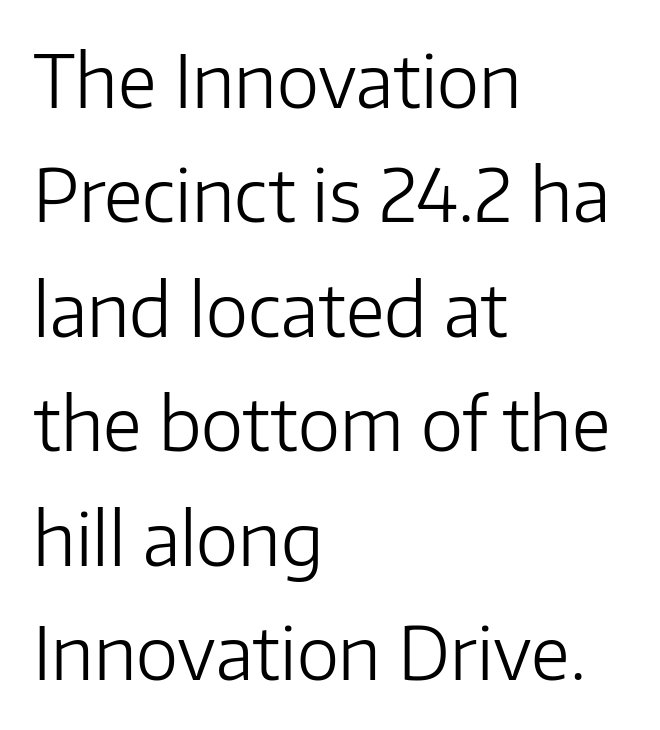
The image shows 72 px light sans-serif type, upright; set left-aligned, normal line spacing (1.59x), normal letter spacing, not underlined; low stroke contrast and a medium x-height.
